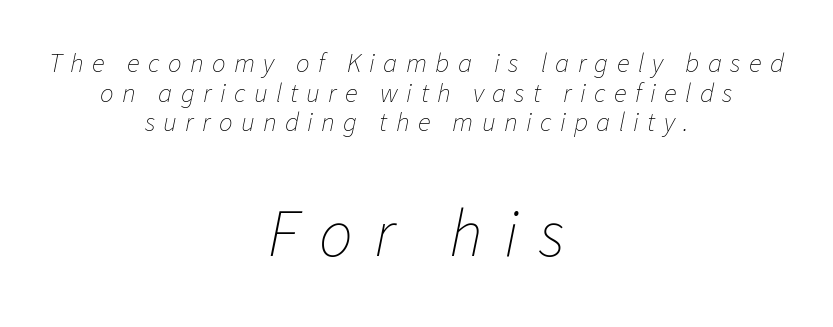
The image shows 67 px thin type, italic (leaning right); set centered, tight line spacing (1.1x), unusually wide letter spacing (+0.31 em), not underlined; the second (bottom) block is 2.48x larger; low stroke contrast and a medium x-height.
